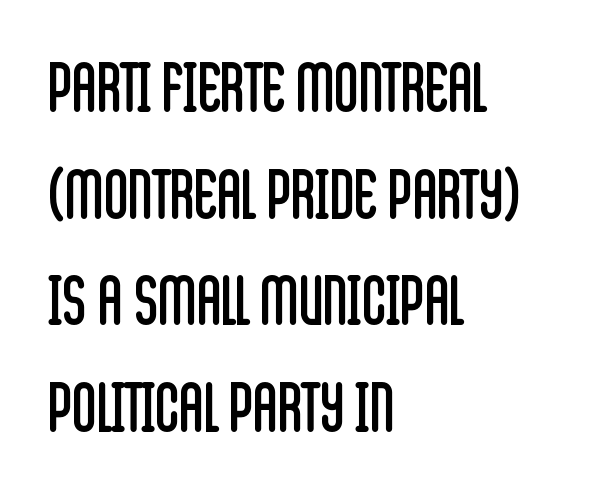
Compared with typical body copy, the letter spacing here is the same. The font family rendered here belongs to the sans-serif group. The strip under each line holds only bare page. Visually the block forms a straight wall on the left and a jagged coastline on the right. Leading matches the norm, producing a regular column.
